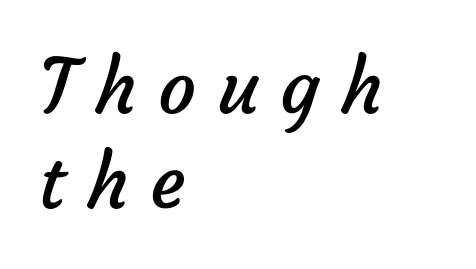
Unmarked baselines from the first word to the last. Interline gaps are of average width in this sample. Is the type heavy? It reads as light-to-regular instead. You could not count columns in this text — the font is proportionally spaced. Words appear elongated and porous because spacing is wide. The ragged edge is on the right, which tells us the setting is flush left.
